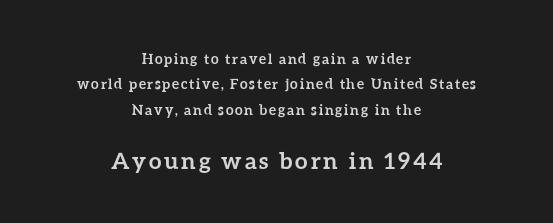
Q: Is the text bold? A: Yes.
Q: Is the text italic (slanted)? A: No, it is upright.
Q: Is the text underlined? A: No.
Q: How is the paragraph aligned? A: Centered.
Q: Which block of text is set in a larger size, the first (top) or the second (bottom)? A: The second (bottom) one.
